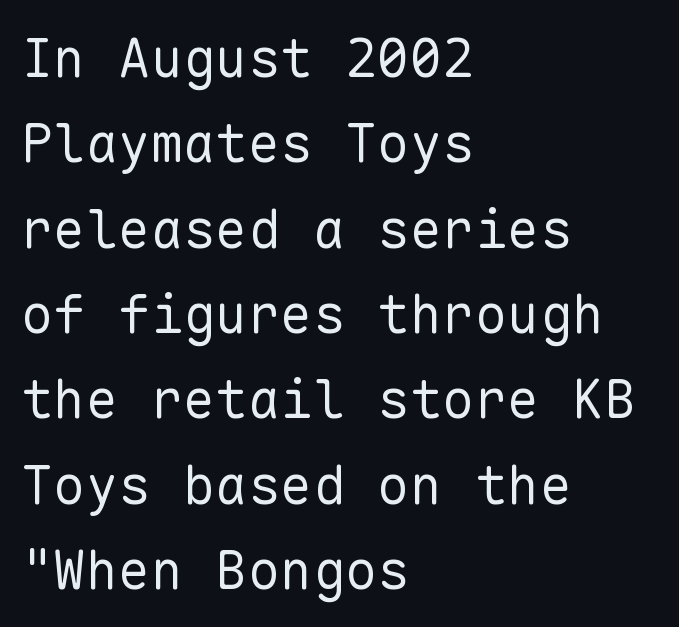
{"serif": "no", "italic": "no", "bold": "no", "weight": "regular", "width": "normal", "stroke_contrast": "low", "x_height": "medium", "monospaced": "yes", "underline": "no", "align": "left", "line_spacing": "normal", "line_spacing_ratio": 1.58, "letter_spacing": "normal", "letter_spacing_em": 0.0, "glyph_px": 54}
